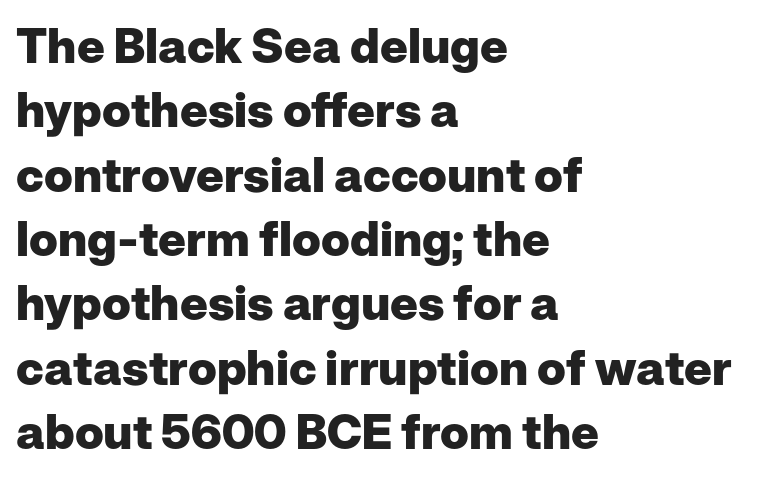
{"serif": "no", "italic": "no", "bold": "yes", "weight": "heavy", "width": "normal", "stroke_contrast": "low", "x_height": "medium", "monospaced": "no", "underline": "no", "align": "left", "line_spacing": "normal", "line_spacing_ratio": 1.34, "letter_spacing": "normal", "letter_spacing_em": 0.0, "glyph_px": 48}
